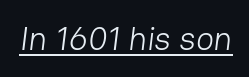
No extra ink here — the face is not bold. The rendering keeps characters at their native spacing. Character widths vary here, with narrow letters taking less room than wide ones. Does the type have serifs? No, each stem ends abruptly.
